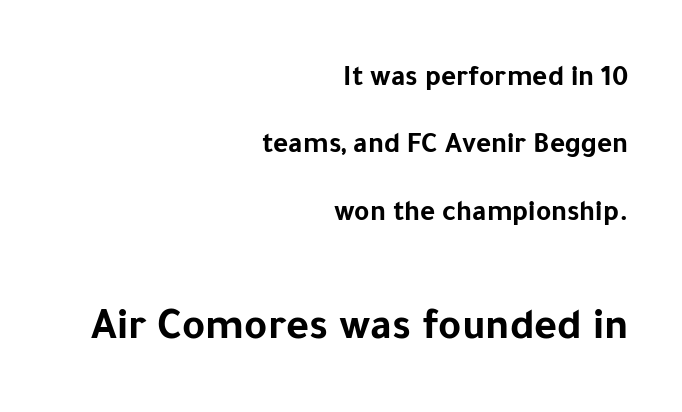
The image shows 44 px bold sans-serif type, upright; set right-aligned, loose line spacing (2.32x), normal letter spacing, not underlined; the second (bottom) block is 1.52x larger; low stroke contrast and a medium x-height.
